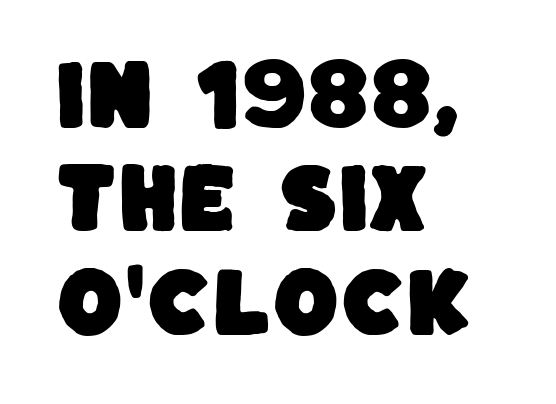
Q: Is the typeface a serif or a sans-serif typeface? A: Sans-serif.
Q: Is the text underlined? A: No.
Q: How is the paragraph aligned? A: Left-aligned.
Q: Is the spacing between letters normal or unusually wide? A: Normal.
Q: Is the spacing between lines tight, normal or loose? A: Normal.
Q: Width (condensed, normal, or wide)? A: Normal.
Q: Stroke contrast? A: Low.
Q: x-height? A: Large.
Q: Monospaced? A: No.
